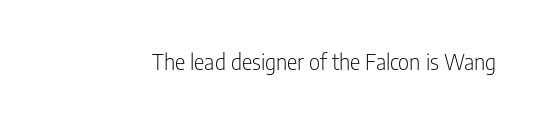
The image shows 22 px text type, upright; set normal letter spacing, not underlined.
